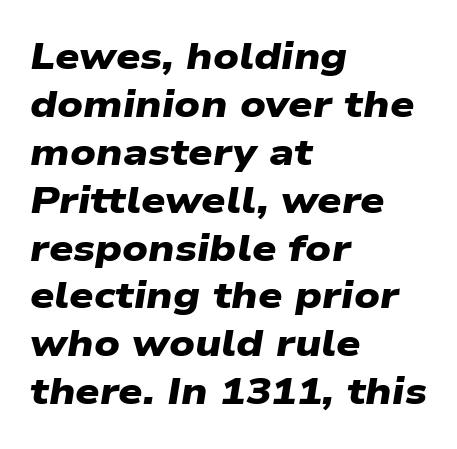
{"serif": "no", "bold": "yes", "weight": "heavy", "width": "wide", "stroke_contrast": "low", "x_height": "medium", "monospaced": "no", "underline": "no", "align": "left", "line_spacing": "normal", "line_spacing_ratio": 1.26, "letter_spacing": "normal", "letter_spacing_em": 0.0, "glyph_px": 38}
